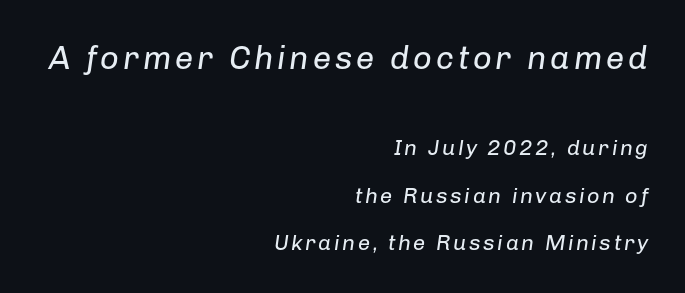
Q: Is the text bold? A: No.
Q: Is the text italic (slanted)? A: Yes, it leans right by about 8 degrees.
Q: Is the text underlined? A: No.
Q: How is the paragraph aligned? A: Right-aligned.
Q: Is the spacing between lines tight, normal or loose? A: Loose.
Q: Which block of text is set in a larger size, the first (top) or the second (bottom)? A: The first (top) one.
Q: Width (condensed, normal, or wide)? A: Normal.
Q: Stroke contrast? A: Low.
Q: x-height? A: Medium.
Q: Monospaced? A: No.
